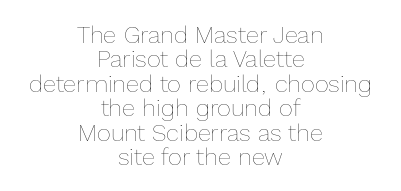
A clean baseline with only descenders dipping below it. Leading: reduced. This reads as an unemphasized weight, regular at the heaviest. In CSS terms this would be text-align: center. Quick note: not italic, upright. You could call the tracking neutral — neither tight nor loose.
